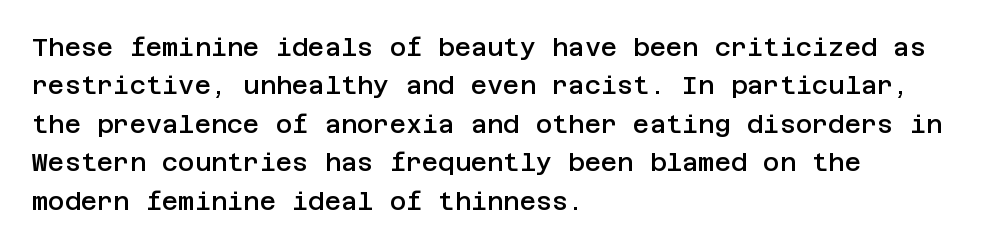
{"italic": "no", "bold": "semi", "underline": "no", "align": "left", "line_spacing": "normal", "line_spacing_ratio": 1.54, "letter_spacing": "normal", "letter_spacing_em": 0.0, "glyph_px": 25}
